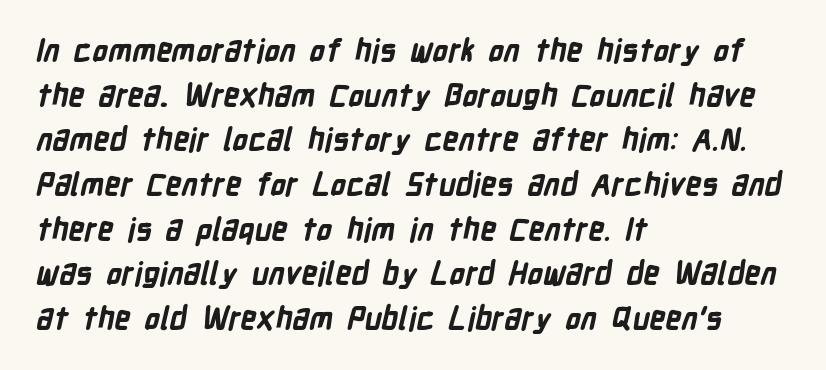
Any mark beneath the type? The region is blank. These lines are rendered in a variable-pitch font. No extra tracking has been applied to these lines. The line-height multiplier appears to be the usual default. Does the weight exceed regular? Yes, all the way to bold.
